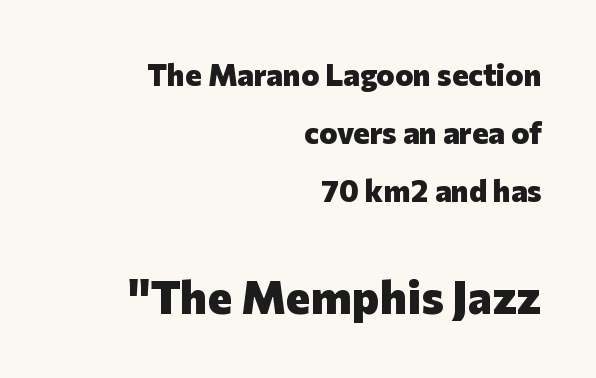
{"serif": "no", "italic": "no", "bold": "yes", "weight": "heavy", "width": "normal", "stroke_contrast": "low", "x_height": "medium", "monospaced": "no", "underline": "no", "align": "right", "line_spacing_ratio": 1.87, "letter_spacing": "normal", "letter_spacing_em": 0.0, "larger_block": "second", "size_ratio": 1.52, "glyph_px": 47}
